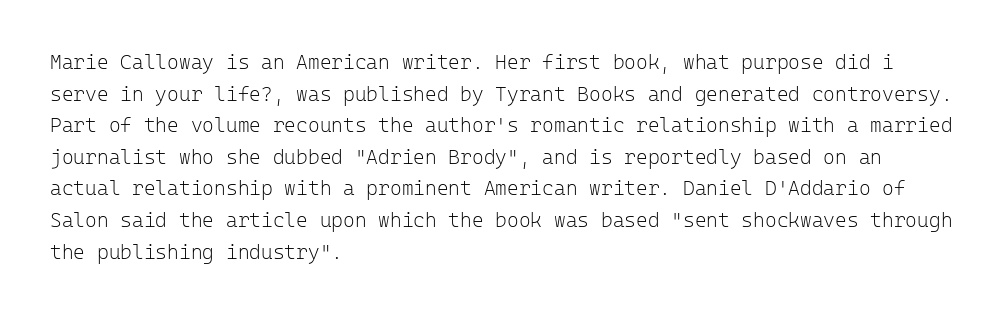
Q: Is the text bold? A: No.
Q: Is the text italic (slanted)? A: No, it is upright.
Q: Is the text underlined? A: No.
Q: How is the paragraph aligned? A: Left-aligned.
Q: Is the spacing between letters normal or unusually wide? A: Normal.
Q: Is the spacing between lines tight, normal or loose? A: Normal.
